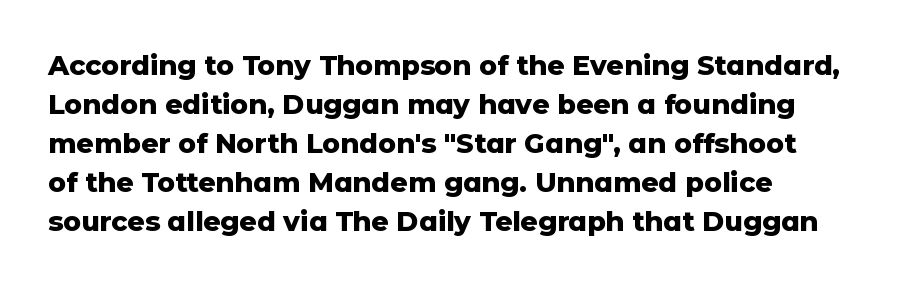
The image shows 27 px bold type, upright; set left-aligned, normal line spacing (1.44x), normal letter spacing, not underlined.
